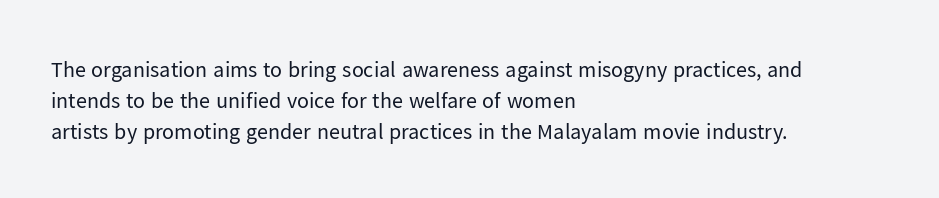
Q: Is the text bold? A: No.
Q: Is the text italic (slanted)? A: No, it is upright.
Q: Is the text underlined? A: No.
Q: How is the paragraph aligned? A: Left-aligned.
Q: Is the spacing between letters normal or unusually wide? A: Normal.
Q: Is the spacing between lines tight, normal or loose? A: Normal.
